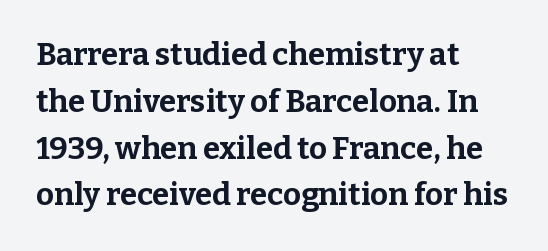
Q: Is the text bold? A: Yes.
Q: Is the text italic (slanted)? A: No, it is upright.
Q: Is the typeface a serif or a sans-serif typeface? A: Serif.
Q: Is the text underlined? A: No.
Q: How is the paragraph aligned? A: Left-aligned.
Q: Is the spacing between letters normal or unusually wide? A: Normal.
Q: Is the spacing between lines tight, normal or loose? A: Normal.
Q: Width (condensed, normal, or wide)? A: Normal.
Q: Stroke contrast? A: Low.
Q: x-height? A: Medium.
Q: Monospaced? A: No.
